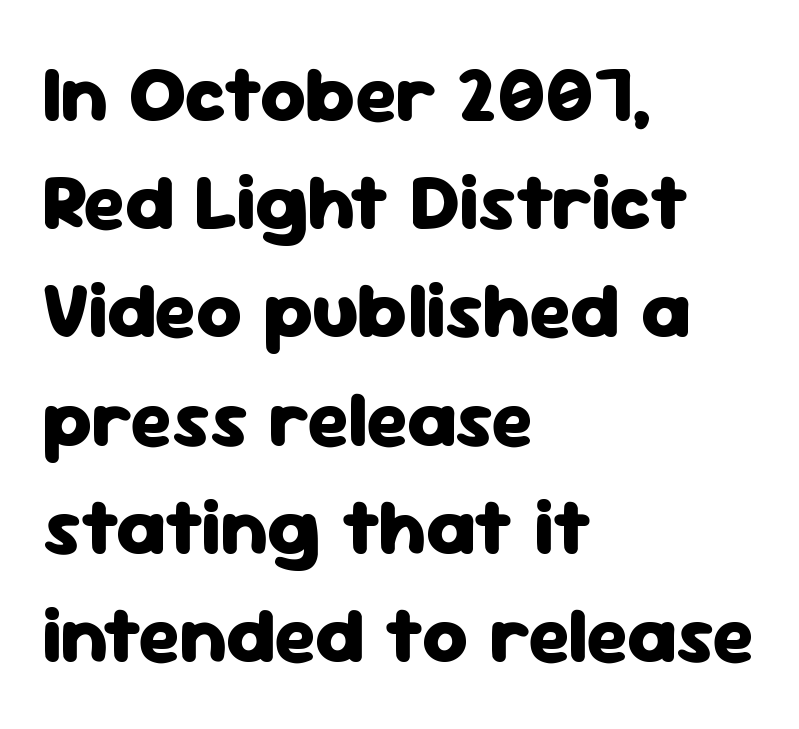
Short note: letters normally spaced. Underline: absent. I'd call this a sans setting — the letters go barefoot. You can tell it's not italic because the verticals are truly vertical. Successive baselines arrive at the customary interval. Here the designer chose a conventional face with non-uniform glyph widths.
